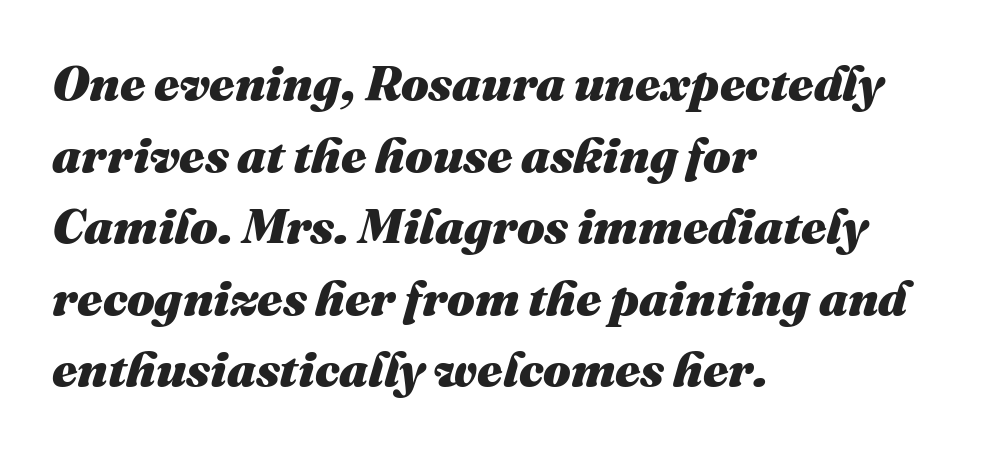
{"italic": "yes", "lean": "right", "slant_degrees": 16, "bold": "yes", "weight": "heavy", "width": "normal", "stroke_contrast": "medium", "x_height": "medium", "monospaced": "no", "underline": "no", "align": "left", "line_spacing": "normal", "line_spacing_ratio": 1.46, "letter_spacing": "normal", "letter_spacing_em": 0.0, "glyph_px": 49}
